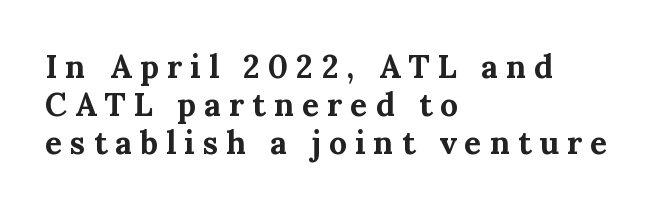
{"serif": "yes", "italic": "no", "bold": "yes", "weight": "bold", "width": "normal", "stroke_contrast": "medium", "x_height": "medium", "monospaced": "no", "underline": "no", "align": "left", "line_spacing_ratio": 1.19, "letter_spacing": "wide", "letter_spacing_em": 0.25, "glyph_px": 32}
